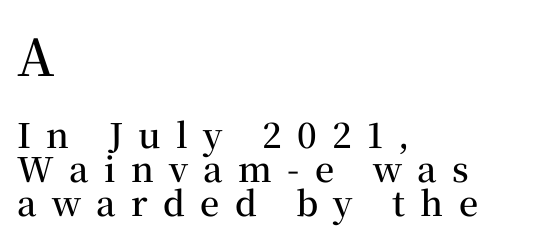
The letters carry serifs — small finishing strokes at the ends of their stems. The rendering inserts visible extra space after every character. What weight is shown? A semibold, between regular and bold. Line beginnings align vertically; line endings do not.
